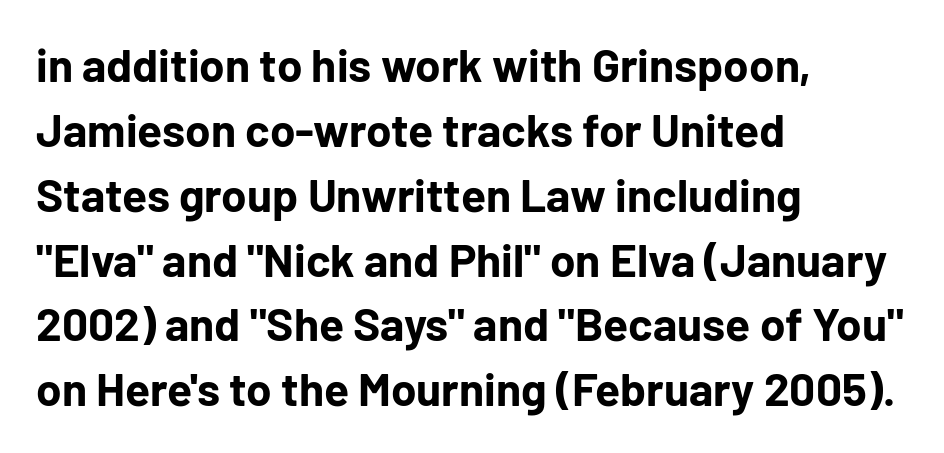
The image shows 46 px bold sans-serif type, upright; set left-aligned, normal line spacing (1.41x), normal letter spacing, not underlined; low stroke contrast and a medium x-height.
